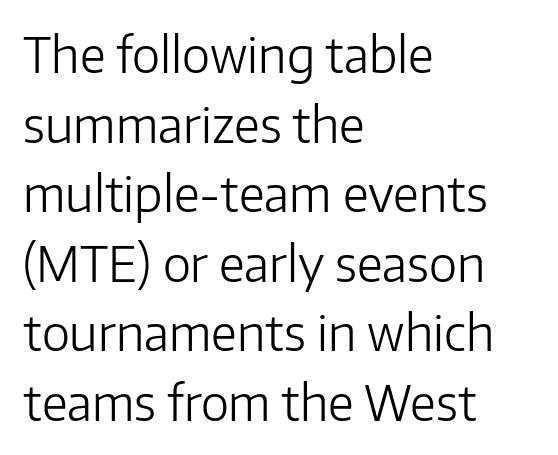
The image shows 48 px light sans-serif type, upright; set left-aligned, normal line spacing (1.45x), normal letter spacing, not underlined; low stroke contrast and a medium x-height.
